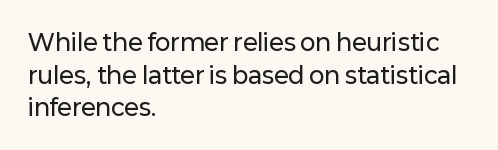
Q: Is the text italic (slanted)? A: No, it is upright.
Q: Is the text underlined? A: No.
Q: How is the paragraph aligned? A: Left-aligned.
Q: Is the spacing between letters normal or unusually wide? A: Normal.
Q: Is the spacing between lines tight, normal or loose? A: Normal.
